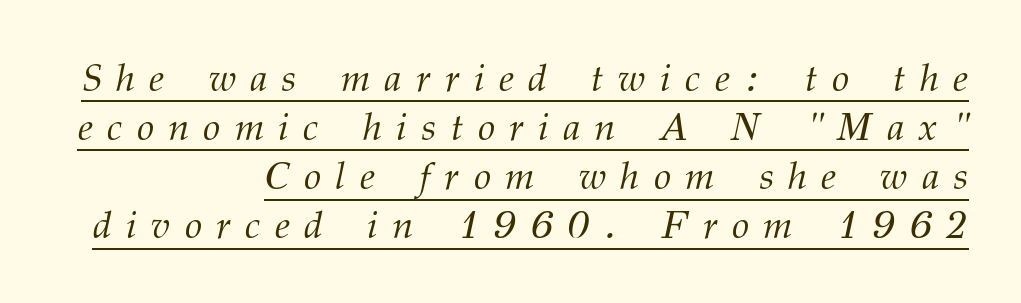
The image shows 39 px light serif type, italic (leaning right); set right-aligned, normal line spacing (1.26x), unusually wide letter spacing (+0.37 em), underlined; medium stroke contrast and a medium x-height.
